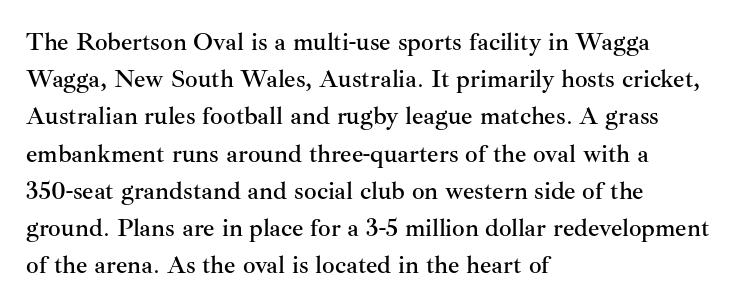
The image shows 25 px text type, upright; set left-aligned, normal line spacing (1.49x), normal letter spacing, not underlined.
